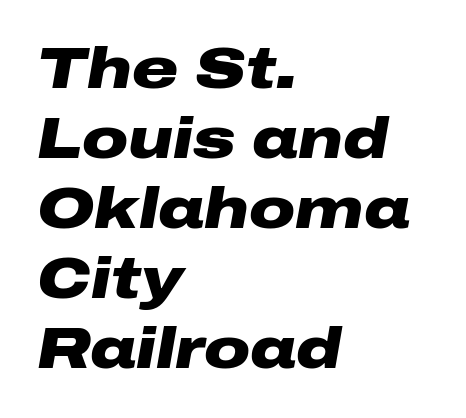
Q: Is the text bold? A: Yes.
Q: Is the text italic (slanted)? A: Yes, it leans right by about 10 degrees.
Q: Is the text underlined? A: No.
Q: How is the paragraph aligned? A: Left-aligned.
Q: Is the spacing between letters normal or unusually wide? A: Normal.
Q: Width (condensed, normal, or wide)? A: Wide.
Q: Stroke contrast? A: Low.
Q: x-height? A: Medium.
Q: Monospaced? A: No.
